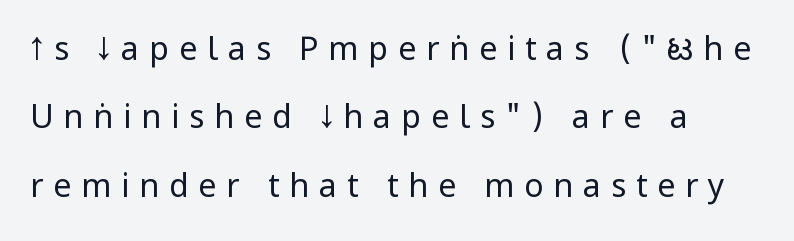
Bold? No — there's no thickening of the strokes. Notice how the passage keeps a crisp vertical edge on the left only. Horizontal bands of white between lines are thick stripes. This is roman type, the default non-slanted kind.
